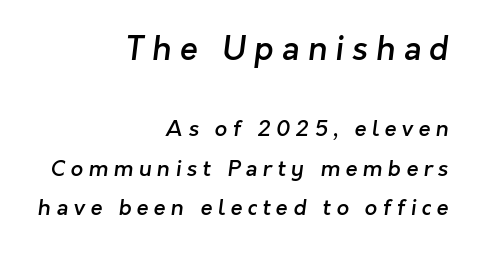
The image shows 33 px semibold sans-serif type; set right-aligned, line spacing 1.79x, unusually wide letter spacing (+0.24 em), not underlined; the first (top) block is 1.5x larger; low stroke contrast and a medium x-height.
